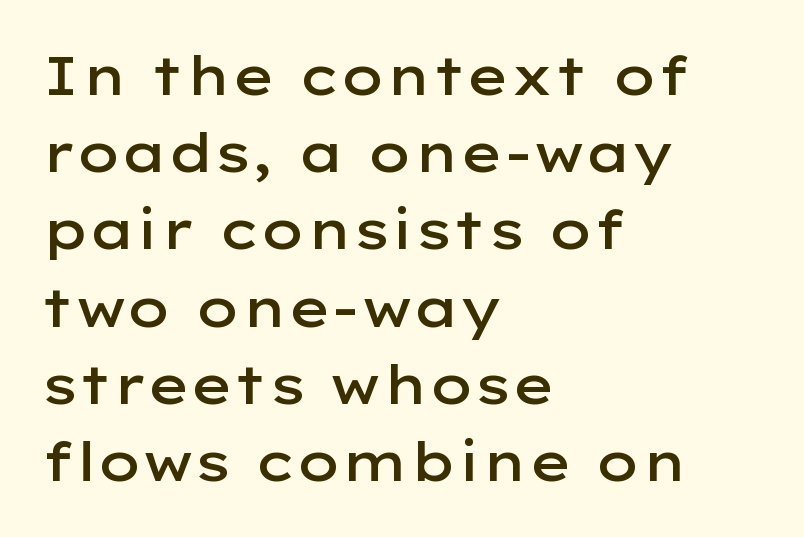
{"serif": "no", "italic": "no", "bold": "semi", "weight": "semibold", "width": "wide", "stroke_contrast": "low", "x_height": "medium", "monospaced": "no", "underline": "no", "align": "left", "line_spacing": "normal", "line_spacing_ratio": 1.43, "letter_spacing": "normal", "letter_spacing_em": 0.0, "glyph_px": 54}
